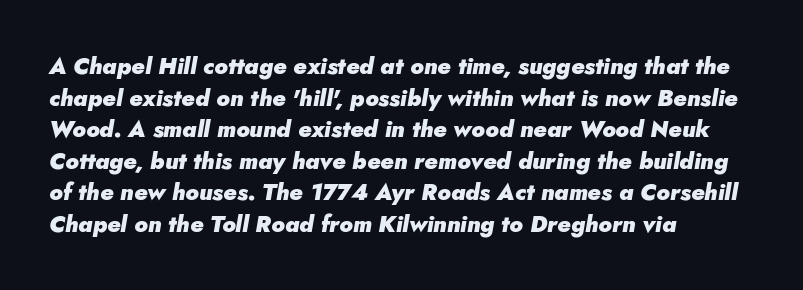
Is the type bold? Yes — the strokes are clearly thick and heavy. This sample uses an oblique cut, with every glyph tilted off the vertical. The zone under the glyphs is completely vacant. Line spacing here is normal.
